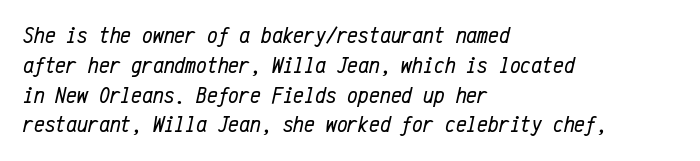
This rendering leaves character spacing at its baseline value. If you drew a ruler down the left edge, every line would touch it. Anything drawn beneath the words? Only blank space. This sample uses an oblique cut, with every glyph tilted off the vertical. The face looks like a standard text weight, possibly lighter.
